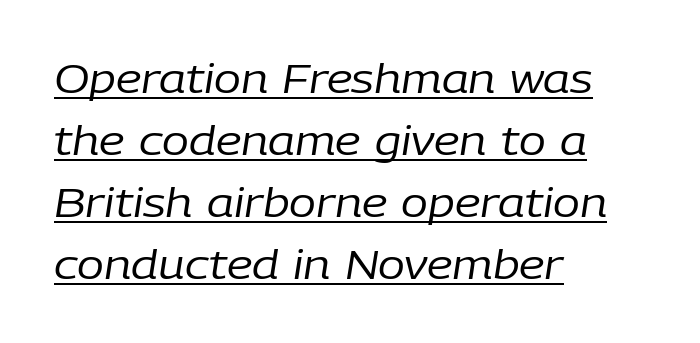
The image shows 40 px regular-weight type, italic (leaning right); set left-aligned, normal line spacing (1.55x), normal letter spacing, underlined; low stroke contrast and a medium x-height.
